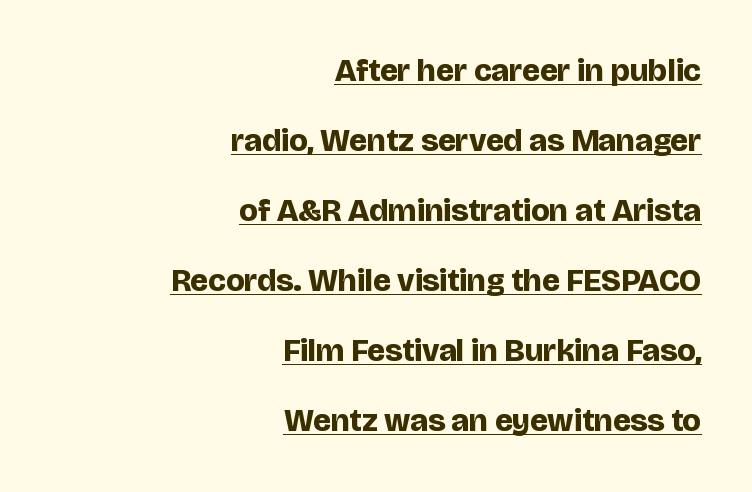
Q: Is the text bold? A: Yes.
Q: Is the text italic (slanted)? A: No, it is upright.
Q: Is the typeface a serif or a sans-serif typeface? A: Sans-serif.
Q: Is the text underlined? A: Yes.
Q: How is the paragraph aligned? A: Right-aligned.
Q: Is the spacing between letters normal or unusually wide? A: Normal.
Q: Is the spacing between lines tight, normal or loose? A: Loose.
Q: Width (condensed, normal, or wide)? A: Normal.
Q: Stroke contrast? A: Low.
Q: x-height? A: Large.
Q: Monospaced? A: No.
